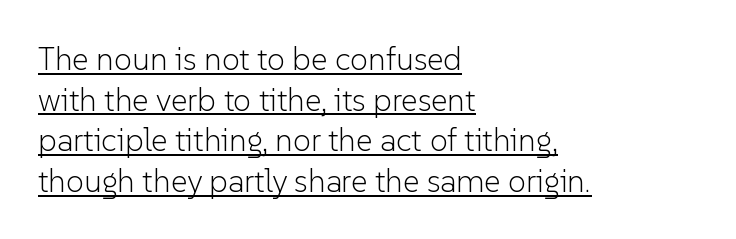
Q: Is the text bold? A: No.
Q: Is the text italic (slanted)? A: No, it is upright.
Q: Is the typeface a serif or a sans-serif typeface? A: Sans-serif.
Q: Is the text underlined? A: Yes.
Q: How is the paragraph aligned? A: Left-aligned.
Q: Is the spacing between letters normal or unusually wide? A: Normal.
Q: Is the spacing between lines tight, normal or loose? A: Normal.
Q: Width (condensed, normal, or wide)? A: Normal.
Q: Stroke contrast? A: Low.
Q: x-height? A: Medium.
Q: Monospaced? A: No.
